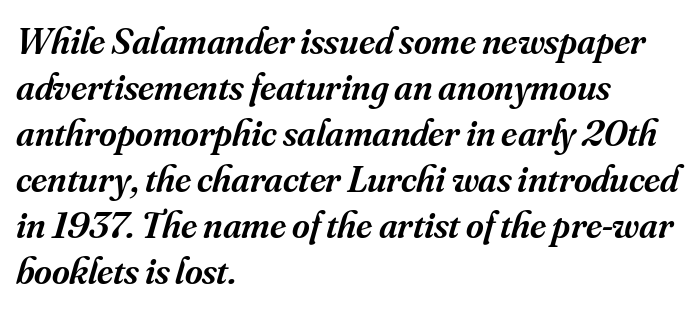
{"serif": "yes", "italic": "yes", "lean": "right", "slant_degrees": 16, "bold": "semi", "weight": "semibold", "width": "normal", "stroke_contrast": "medium", "x_height": "small", "monospaced": "no", "underline": "no", "align": "left", "line_spacing_ratio": 1.21, "letter_spacing": "normal", "letter_spacing_em": 0.0, "glyph_px": 38}
